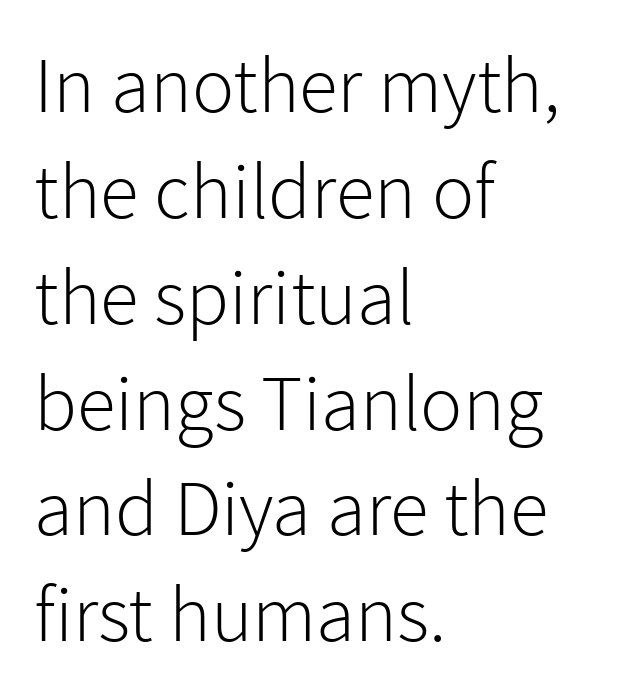
Between one letter and the next there's only the usual sliver of space. The specimen omits any rule beneath the text block's lines. Vertical spacing — default. The face used here is proportionally spaced, like ordinary book or web type. This reads as an unemphasized weight, regular at the heaviest.
